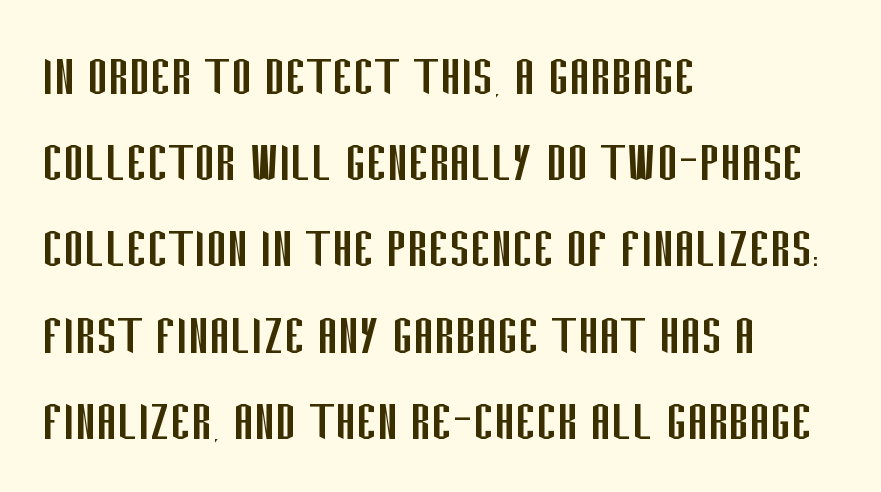
The image shows 62 px regular-weight, condensed sans-serif type, upright; set left-aligned, normal line spacing (1.39x), normal letter spacing, not underlined; low stroke contrast and a large x-height.
